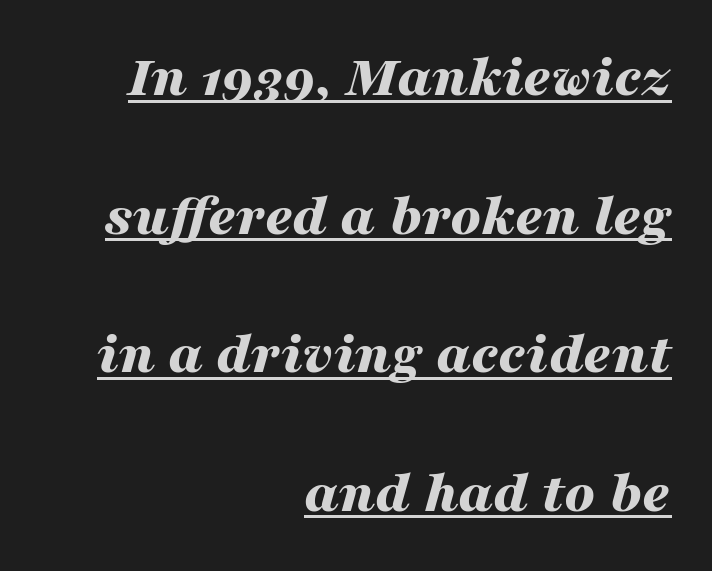
{"italic": "yes", "lean": "right", "slant_degrees": 16, "bold": "yes", "weight": "bold", "width": "wide", "stroke_contrast": "medium", "x_height": "medium", "monospaced": "no", "underline": "yes", "align": "right", "line_spacing": "loose", "line_spacing_ratio": 2.31, "letter_spacing": "normal", "letter_spacing_em": 0.0, "glyph_px": 60}
